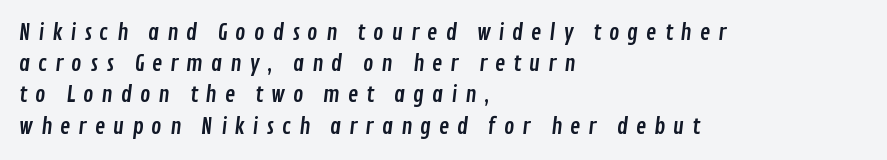
These lines stack with their left ends in a neat column. Underlining? Definitely not there. This block has exactly the height ordinary leading produces. The letters are spread apart with noticeably loose tracking.
